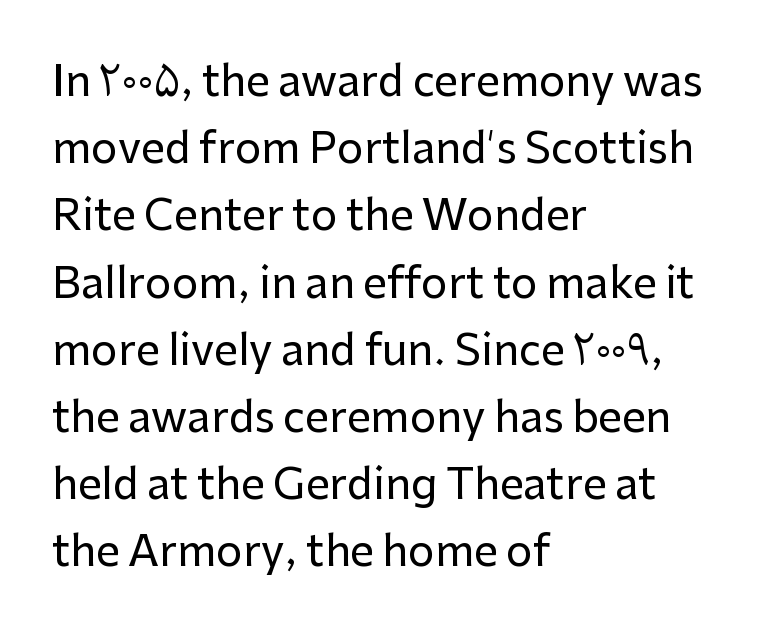
{"serif": "no", "italic": "no", "width": "normal", "stroke_contrast": "low", "x_height": "medium", "monospaced": "no", "underline": "no", "align": "left", "line_spacing": "normal", "line_spacing_ratio": 1.6, "letter_spacing": "normal", "letter_spacing_em": 0.0, "glyph_px": 42}
